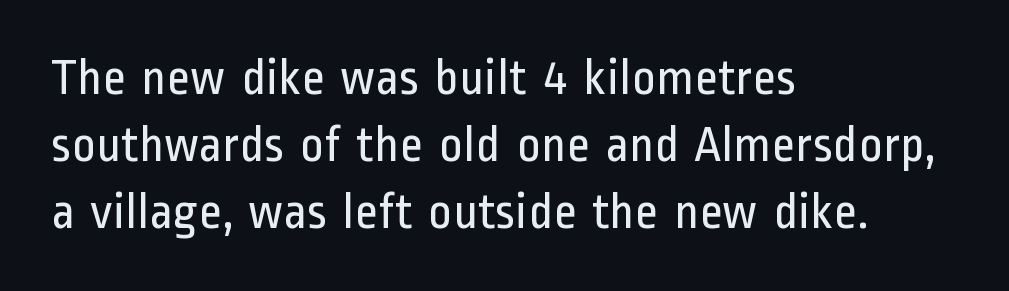
Q: Is the text bold? A: No.
Q: Is the text italic (slanted)? A: No, it is upright.
Q: Is the typeface a serif or a sans-serif typeface? A: Sans-serif.
Q: Is the text underlined? A: No.
Q: How is the paragraph aligned? A: Left-aligned.
Q: Is the spacing between letters normal or unusually wide? A: Normal.
Q: Is the spacing between lines tight, normal or loose? A: Normal.
Q: Width (condensed, normal, or wide)? A: Condensed.
Q: Stroke contrast? A: Low.
Q: x-height? A: Medium.
Q: Monospaced? A: No.
